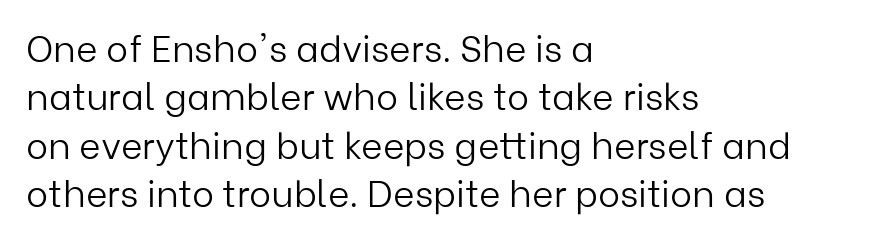
{"serif": "no", "italic": "no", "bold": "no", "weight": "light", "width": "normal", "stroke_contrast": "low", "x_height": "medium", "monospaced": "no", "underline": "no", "align": "left", "line_spacing": "normal", "line_spacing_ratio": 1.31, "letter_spacing": "normal", "letter_spacing_em": 0.0, "glyph_px": 37}
